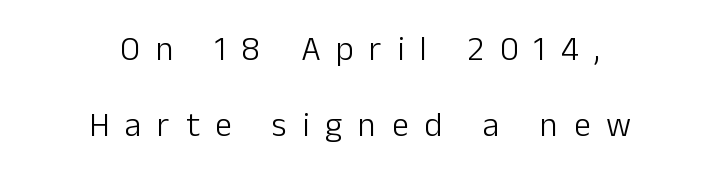
The letterforms sit at book weight or below. Line starts and ends both wander, symmetrically. Widely set lines give the paragraph a tall, airy silhouette. A clean baseline with only descenders dipping below it. Ordinary non-slanted type is in use.
